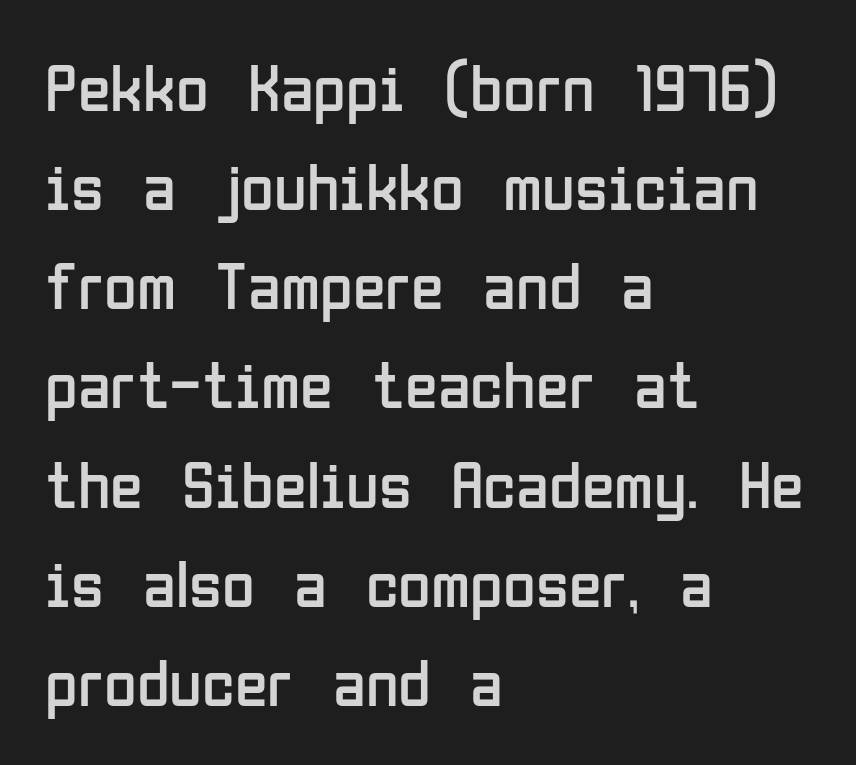
The foot of each line stays bare and open. The lettering stays uniformly vertical, giving the passage a roman look. Notice how descenders clear the ascenders below comfortably — that's standard leading. Line beginnings align vertically; line endings do not. Weight: in the light-to-regular range. Each letter keeps its own natural width here, so spacing adapts to shape.
